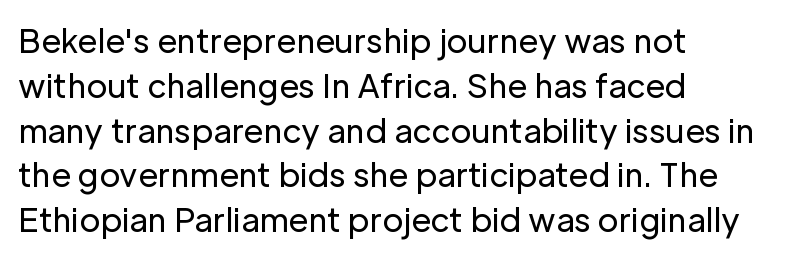
{"serif": "no", "italic": "no", "bold": "no", "weight": "regular", "width": "normal", "stroke_contrast": "low", "x_height": "medium", "monospaced": "no", "underline": "no", "align": "left", "line_spacing": "normal", "line_spacing_ratio": 1.4, "letter_spacing": "normal", "letter_spacing_em": 0.0, "glyph_px": 32}
